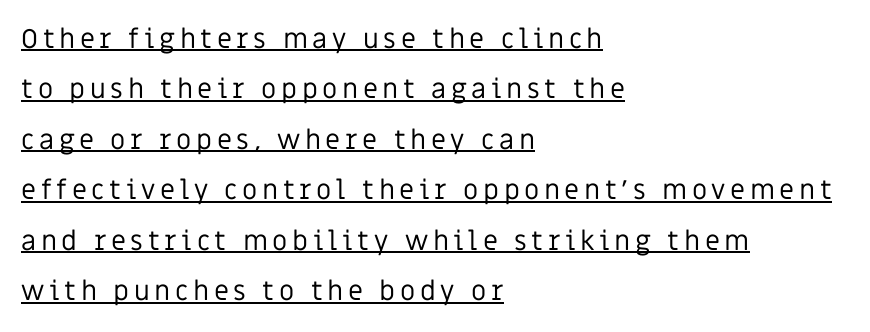
Q: Is the text bold? A: No.
Q: Is the text italic (slanted)? A: No, it is upright.
Q: Is the text underlined? A: Yes.
Q: How is the paragraph aligned? A: Left-aligned.
